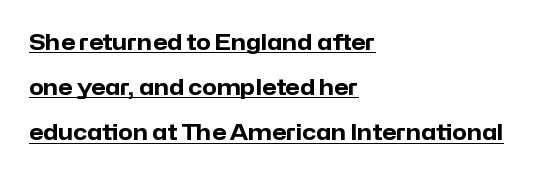
Glyph-to-glyph distance matches everyday printed text. The setting favours the left margin, as ordinary paragraphs usually do. A full-strength bold gives these letters their thick strokes. The passage shown stacks its lines with a broad gap. What decoration does the sample have? An underline.
